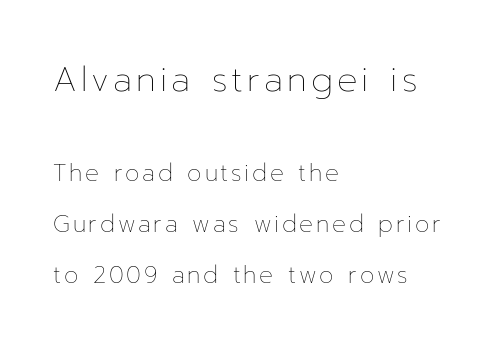
Q: Is the text bold? A: No.
Q: Is the text italic (slanted)? A: No, it is upright.
Q: Is the text underlined? A: No.
Q: How is the paragraph aligned? A: Left-aligned.
Q: Is the spacing between lines tight, normal or loose? A: Loose.
Q: Which block of text is set in a larger size, the first (top) or the second (bottom)? A: The first (top) one.
Q: Width (condensed, normal, or wide)? A: Normal.
Q: Stroke contrast? A: Low.
Q: x-height? A: Medium.
Q: Monospaced? A: No.
